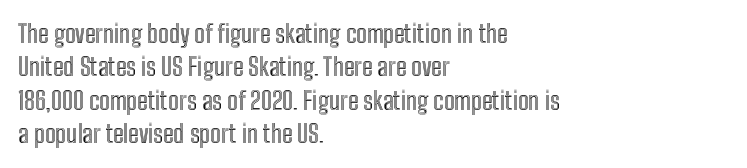
{"italic": "no", "underline": "no", "align": "left", "line_spacing": "normal", "line_spacing_ratio": 1.34, "letter_spacing": "normal", "letter_spacing_em": 0.0, "glyph_px": 25}
